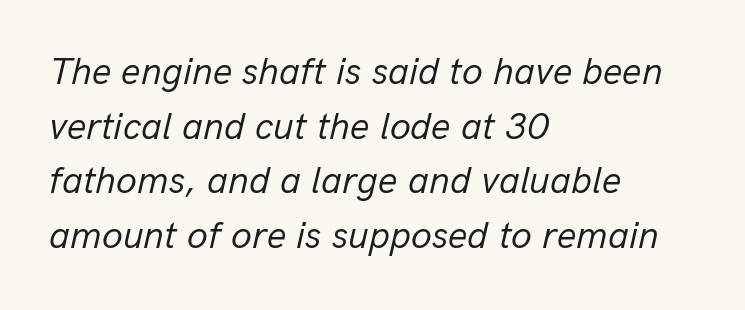
{"italic": "yes", "lean": "right", "slant_degrees": 13, "bold": "no", "weight": "regular", "width": "normal", "stroke_contrast": "low", "x_height": "medium", "monospaced": "no", "underline": "no", "align": "left", "line_spacing": "normal", "line_spacing_ratio": 1.44, "letter_spacing": "normal", "letter_spacing_em": 0.0, "glyph_px": 38}
